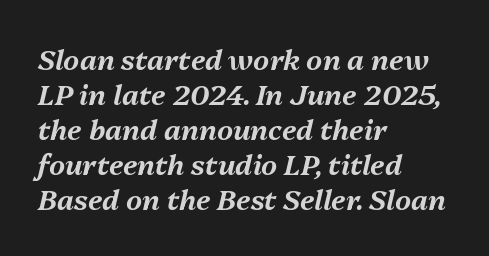
This rendering features lettering with no underline. Quick note: interline space is typical. The letterforms sit shoulder to shoulder at normal distance. The face used here has a pronounced slope to its letters.
